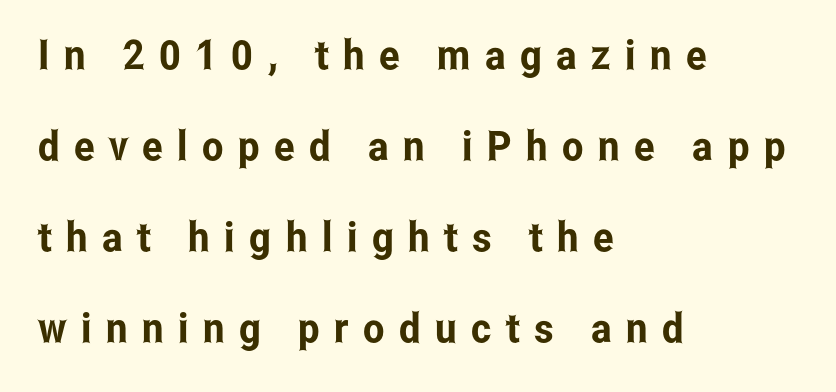
The image shows 41 px condensed sans-serif type, upright; set left-aligned, loose line spacing (2.22x), unusually wide letter spacing (+0.35 em), not underlined; low stroke contrast and a medium x-height.
